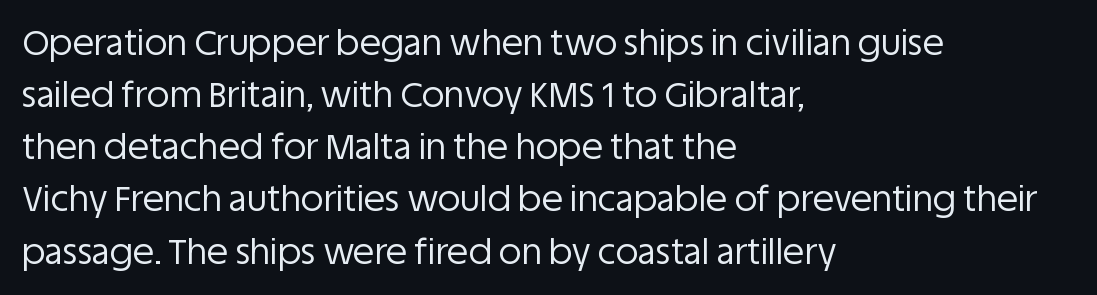
Q: Is the text bold? A: No.
Q: Is the text italic (slanted)? A: No, it is upright.
Q: Is the typeface a serif or a sans-serif typeface? A: Sans-serif.
Q: Is the text underlined? A: No.
Q: How is the paragraph aligned? A: Left-aligned.
Q: Is the spacing between letters normal or unusually wide? A: Normal.
Q: Is the spacing between lines tight, normal or loose? A: Normal.
Q: Width (condensed, normal, or wide)? A: Normal.
Q: Stroke contrast? A: Low.
Q: x-height? A: Large.
Q: Monospaced? A: No.
